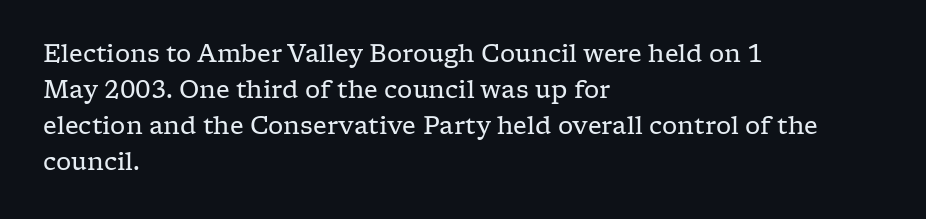
Q: Is the text bold? A: No.
Q: Is the text italic (slanted)? A: No, it is upright.
Q: Is the text underlined? A: No.
Q: How is the paragraph aligned? A: Left-aligned.
Q: Is the spacing between letters normal or unusually wide? A: Normal.
Q: Is the spacing between lines tight, normal or loose? A: Normal.
